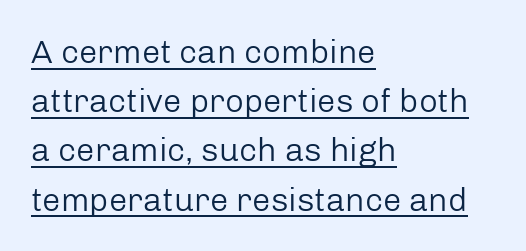
Q: Is the text bold? A: No.
Q: Is the text italic (slanted)? A: No, it is upright.
Q: Is the typeface a serif or a sans-serif typeface? A: Sans-serif.
Q: Is the text underlined? A: Yes.
Q: How is the paragraph aligned? A: Left-aligned.
Q: Is the spacing between letters normal or unusually wide? A: Normal.
Q: Is the spacing between lines tight, normal or loose? A: Normal.
Q: Width (condensed, normal, or wide)? A: Normal.
Q: Stroke contrast? A: Low.
Q: x-height? A: Medium.
Q: Monospaced? A: No.
